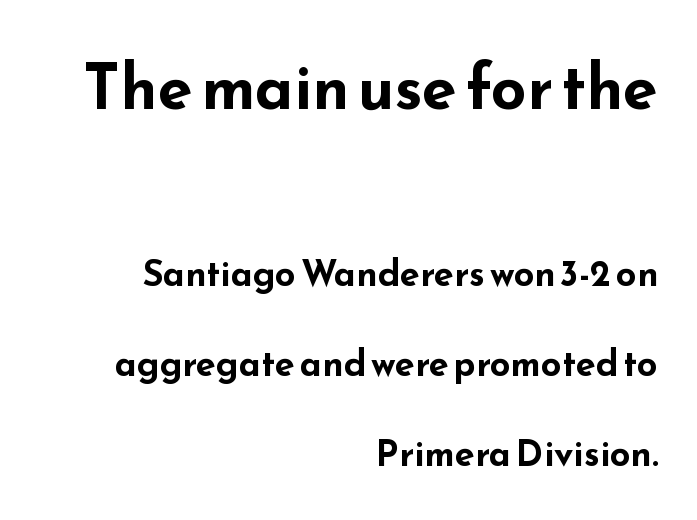
Q: Is the text bold? A: Yes.
Q: Is the text italic (slanted)? A: No, it is upright.
Q: Is the typeface a serif or a sans-serif typeface? A: Sans-serif.
Q: Is the text underlined? A: No.
Q: How is the paragraph aligned? A: Right-aligned.
Q: Is the spacing between letters normal or unusually wide? A: Normal.
Q: Is the spacing between lines tight, normal or loose? A: Loose.
Q: Which block of text is set in a larger size, the first (top) or the second (bottom)? A: The first (top) one.
Q: Width (condensed, normal, or wide)? A: Wide.
Q: Stroke contrast? A: Low.
Q: x-height? A: Small.
Q: Monospaced? A: No.
